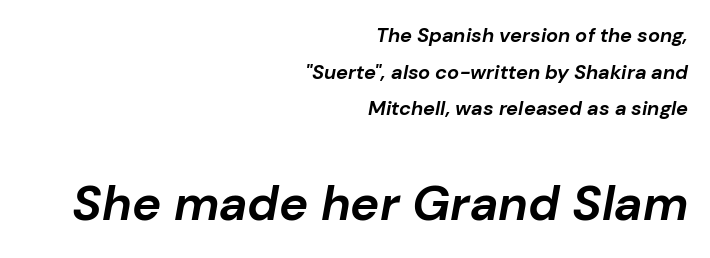
The image shows 49 px bold type, italic (leaning right); set right-aligned, line spacing 1.83x, normal letter spacing, not underlined; the second (bottom) block is 2.45x larger; low stroke contrast and a medium x-height.
